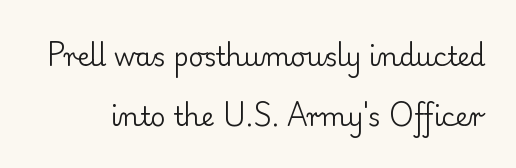
The image shows 26 px text type, upright; set loose line spacing (2.3x), normal letter spacing, not underlined.
